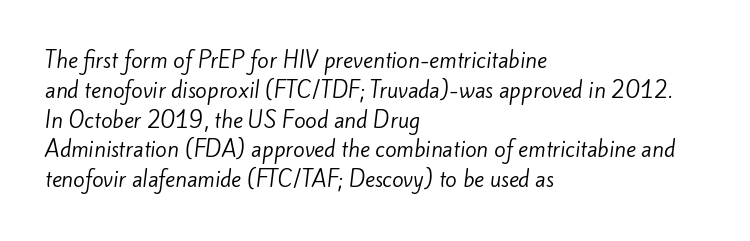
A quiet, ordinary-to-light weight characterises the typeface. This sample uses plain, unmodified letter spacing. Honestly, the row spacing looks completely unremarkable. The paragraph has a hard left edge and a soft right edge. Beneath every word, the page is bare.
